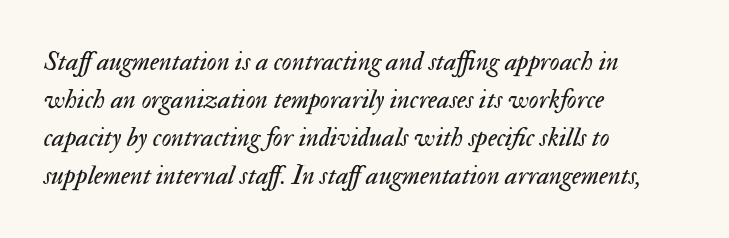
The image shows 27 px text type, italic (leaning right); set left-aligned, normal line spacing (1.41x), normal letter spacing, not underlined.
